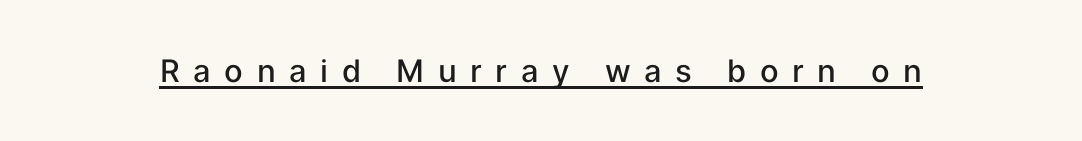
In designer terms, the underline attribute is active on this setting. Does the weight exceed regular? Yes, but only to semibold. Do the characters align in a grid? No, the font is proportional. Notice how the stems are strictly vertical — no italics here. In terms of letterspacing, this is a distinctly airy, spread setting.
